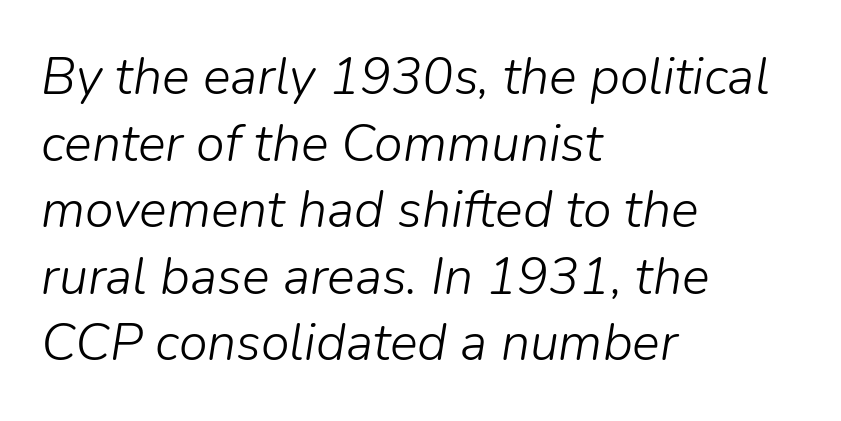
Q: Is the text bold? A: No.
Q: Is the text italic (slanted)? A: Yes, it leans right by about 9 degrees.
Q: Is the text underlined? A: No.
Q: How is the paragraph aligned? A: Left-aligned.
Q: Is the spacing between letters normal or unusually wide? A: Normal.
Q: Is the spacing between lines tight, normal or loose? A: Normal.
Q: Width (condensed, normal, or wide)? A: Normal.
Q: Stroke contrast? A: Low.
Q: x-height? A: Medium.
Q: Monospaced? A: No.
